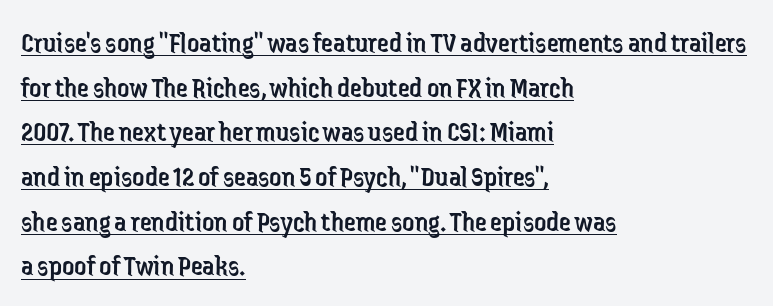
{"serif": "no", "italic": "no", "bold": "no", "weight": "regular", "width": "condensed", "stroke_contrast": "low", "x_height": "medium", "monospaced": "no", "underline": "yes", "align": "left", "line_spacing": "normal", "line_spacing_ratio": 1.49, "letter_spacing": "normal", "letter_spacing_em": 0.0, "glyph_px": 30}
